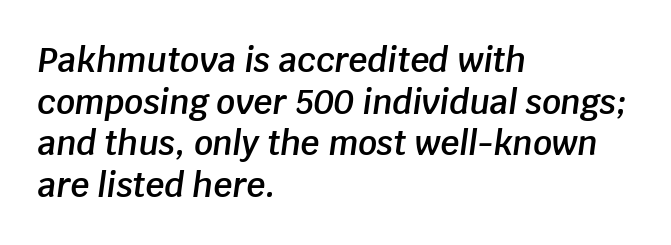
Q: Is the text bold? A: Semi-bold.
Q: Is the text italic (slanted)? A: Yes, it leans right by about 8 degrees.
Q: Is the text underlined? A: No.
Q: How is the paragraph aligned? A: Left-aligned.
Q: Is the spacing between letters normal or unusually wide? A: Normal.
Q: Is the spacing between lines tight, normal or loose? A: Normal.
Q: Width (condensed, normal, or wide)? A: Normal.
Q: Stroke contrast? A: Low.
Q: x-height? A: Large.
Q: Monospaced? A: No.
